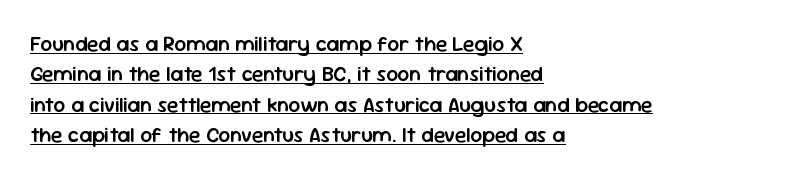
Q: Is the text bold? A: Semi-bold.
Q: Is the text italic (slanted)? A: No, it is upright.
Q: Is the text underlined? A: Yes.
Q: How is the paragraph aligned? A: Left-aligned.
Q: Is the spacing between letters normal or unusually wide? A: Normal.
Q: Is the spacing between lines tight, normal or loose? A: Normal.
